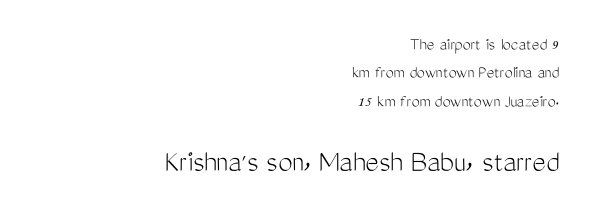
Q: Is the text bold? A: No.
Q: Is the text italic (slanted)? A: No, it is upright.
Q: Is the typeface a serif or a sans-serif typeface? A: Sans-serif.
Q: Is the text underlined? A: No.
Q: How is the paragraph aligned? A: Right-aligned.
Q: Is the spacing between letters normal or unusually wide? A: Normal.
Q: Is the spacing between lines tight, normal or loose? A: Normal.
Q: Which block of text is set in a larger size, the first (top) or the second (bottom)? A: The second (bottom) one.
Q: Width (condensed, normal, or wide)? A: Condensed.
Q: Stroke contrast? A: Medium.
Q: x-height? A: Medium.
Q: Monospaced? A: No.
